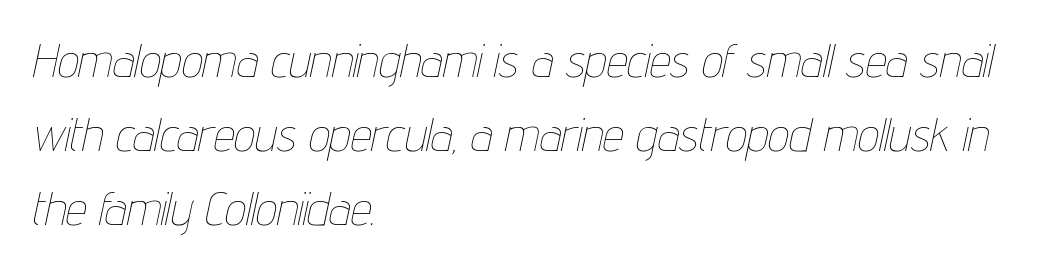
Proportional: the letters do not fall into vertical columns. Characters follow at the spacing the type designer built in. The glyphs look as if they've been sheared to an angle. Teacher's note: observe the even left margin — that is flush-left alignment. Words float on clear page, feet unadorned. The characters are drawn with everyday or finer stroke widths.
